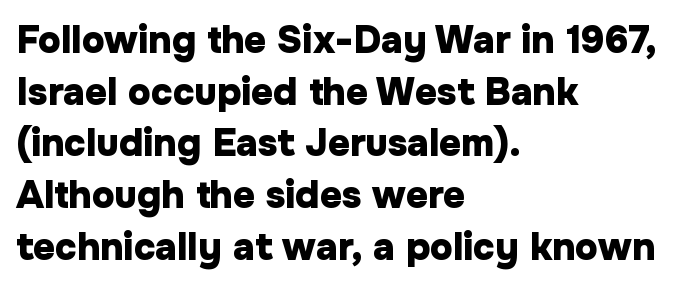
{"serif": "no", "italic": "no", "bold": "yes", "weight": "heavy", "width": "normal", "stroke_contrast": "low", "x_height": "medium", "monospaced": "no", "underline": "no", "align": "left", "line_spacing": "normal", "line_spacing_ratio": 1.36, "letter_spacing": "normal", "letter_spacing_em": 0.0, "glyph_px": 38}
